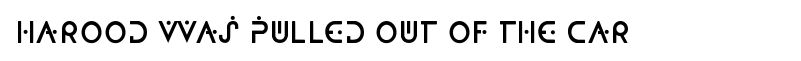
{"serif": "no", "italic": "no", "bold": "semi", "weight": "semibold", "width": "condensed", "stroke_contrast": "low", "x_height": "large", "monospaced": "no", "underline": "no", "letter_spacing": "normal", "letter_spacing_em": 0.0, "glyph_px": 28}
